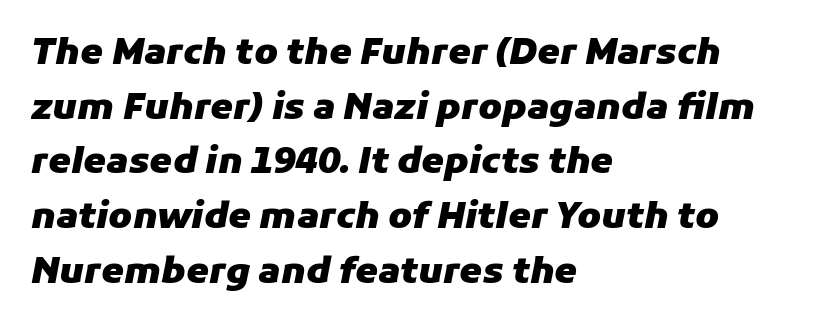
The image shows 36 px heavy type, italic (leaning right); set left-aligned, normal line spacing (1.52x), normal letter spacing, not underlined; low stroke contrast and a medium x-height.
